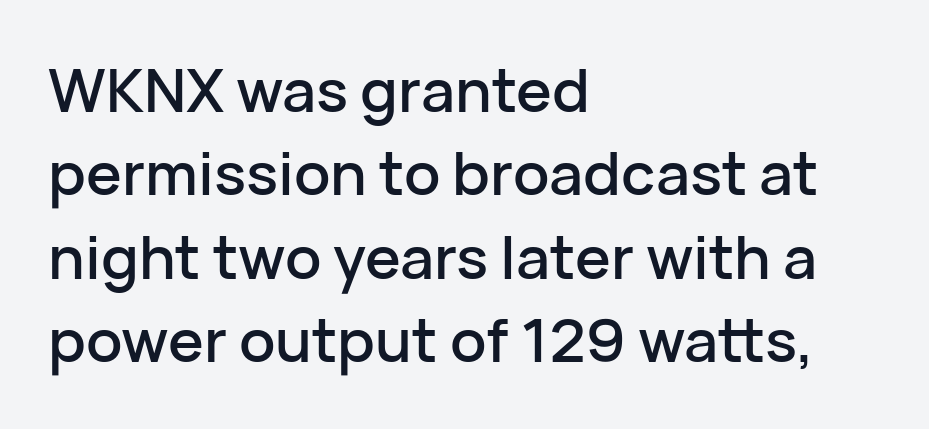
{"serif": "no", "italic": "no", "width": "normal", "stroke_contrast": "low", "x_height": "medium", "monospaced": "no", "underline": "no", "align": "left", "line_spacing": "normal", "line_spacing_ratio": 1.39, "letter_spacing": "normal", "letter_spacing_em": 0.0, "glyph_px": 60}
